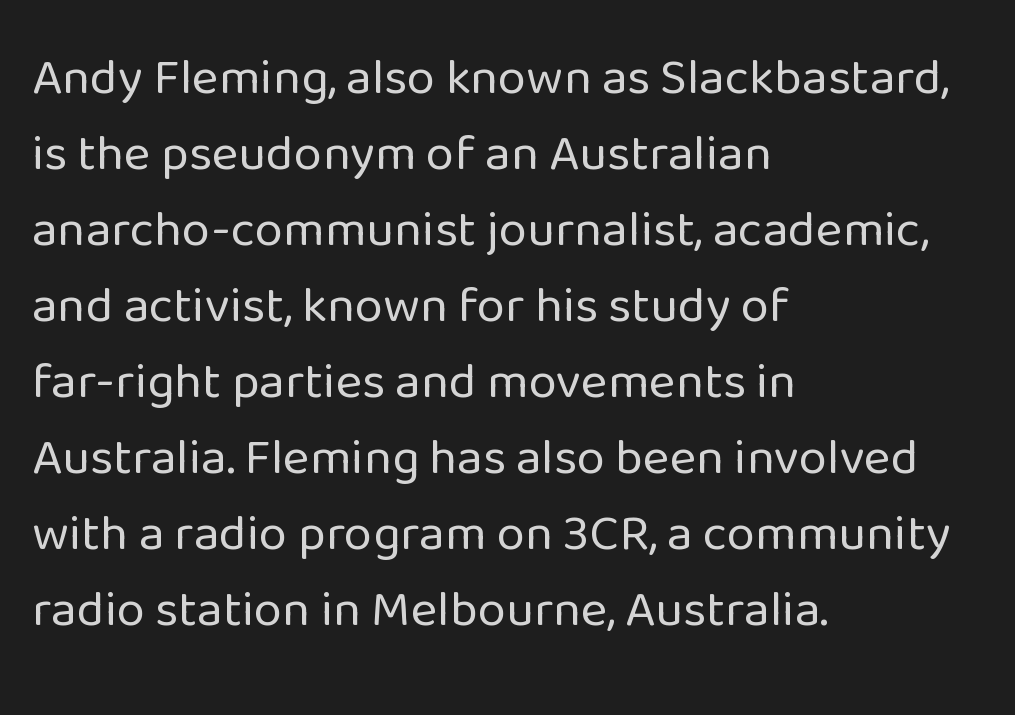
The image shows 51 px regular-weight sans-serif type, upright; set left-aligned, normal line spacing (1.49x), normal letter spacing, not underlined; low stroke contrast and a medium x-height.
